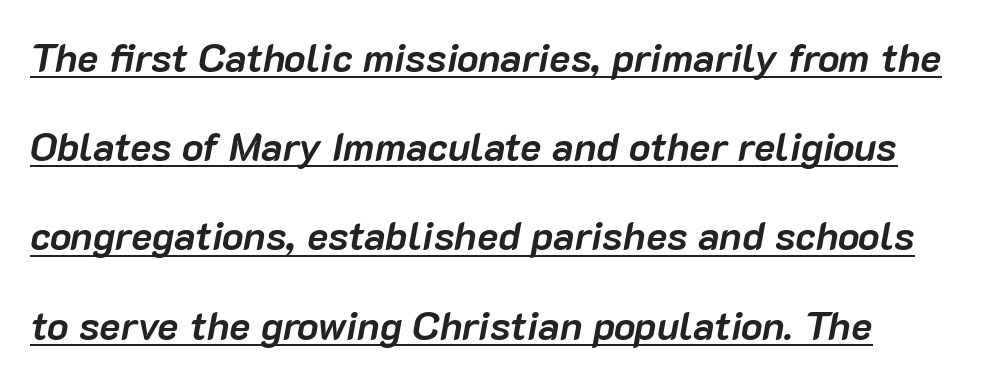
The image shows 40 px semibold type, italic (leaning right); set loose line spacing (2.23x), normal letter spacing, underlined; low stroke contrast and a medium x-height.
